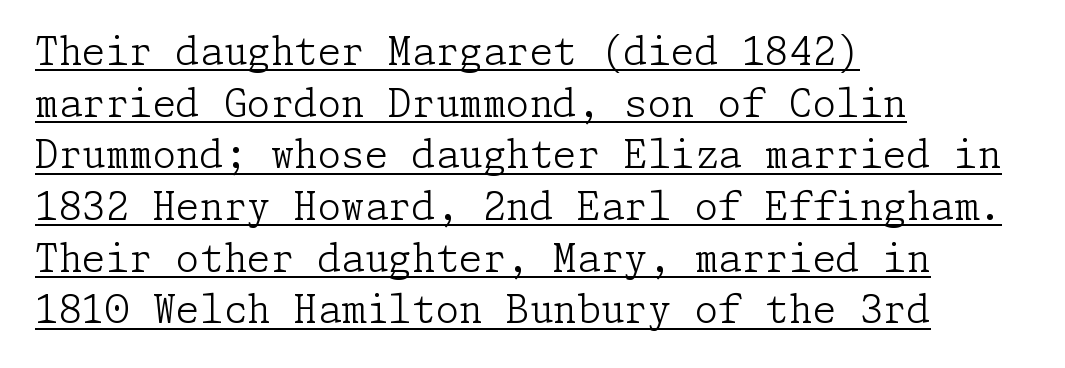
The passage shown has conventional tracking throughout. Letterform terminals end in serifs throughout the passage. A quiet, ordinary-to-light weight characterises the typeface. The setting favours the left margin, as ordinary paragraphs usually do. A typesetter would mark this as roman, not italic.
